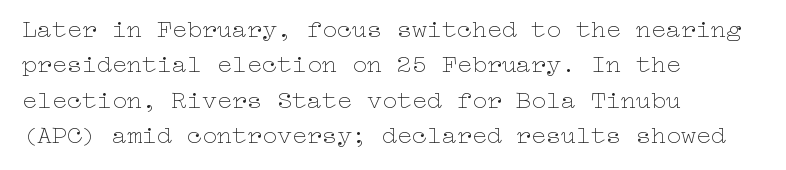
The image shows 25 px text type, upright; set left-aligned, normal line spacing (1.42x), normal letter spacing, not underlined.
